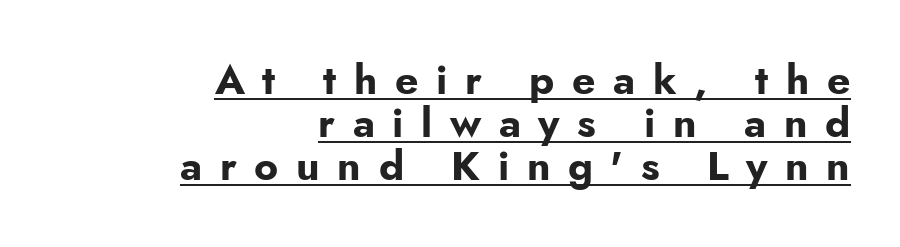
Q: Is the text bold? A: Yes.
Q: Is the text italic (slanted)? A: No, it is upright.
Q: Is the typeface a serif or a sans-serif typeface? A: Sans-serif.
Q: Is the text underlined? A: Yes.
Q: How is the paragraph aligned? A: Right-aligned.
Q: Is the spacing between letters normal or unusually wide? A: Unusually wide.
Q: Is the spacing between lines tight, normal or loose? A: Tight.
Q: Width (condensed, normal, or wide)? A: Normal.
Q: Stroke contrast? A: Low.
Q: x-height? A: Small.
Q: Monospaced? A: No.
